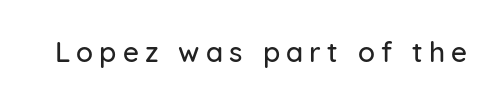
Q: Is the text italic (slanted)? A: No, it is upright.
Q: Is the typeface a serif or a sans-serif typeface? A: Sans-serif.
Q: Is the text underlined? A: No.
Q: Is the spacing between letters normal or unusually wide? A: Unusually wide.
Q: Width (condensed, normal, or wide)? A: Normal.
Q: Stroke contrast? A: Low.
Q: x-height? A: Medium.
Q: Monospaced? A: No.
